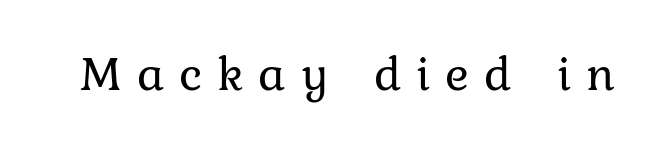
Q: Is the text bold? A: No.
Q: Is the text italic (slanted)? A: No, it is upright.
Q: Is the text underlined? A: No.
Q: Is the spacing between letters normal or unusually wide? A: Unusually wide.
Q: Width (condensed, normal, or wide)? A: Normal.
Q: Stroke contrast? A: Low.
Q: x-height? A: Medium.
Q: Monospaced? A: No.
